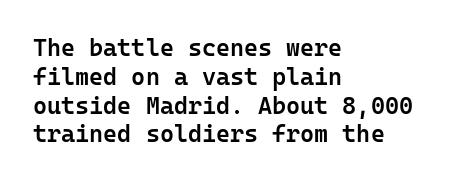
The image shows 24 px text type, upright; set left-aligned, line spacing 1.2x, normal letter spacing, not underlined.
